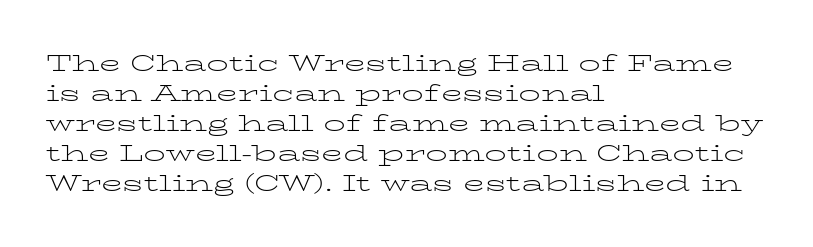
{"italic": "no", "bold": "no", "underline": "no", "align": "left", "line_spacing": "normal", "line_spacing_ratio": 1.36, "letter_spacing": "normal", "letter_spacing_em": 0.0, "glyph_px": 22}
